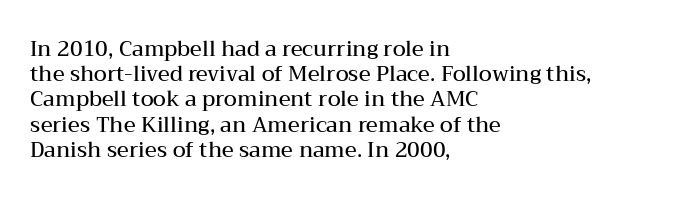
The image shows 21 px text type, upright; set left-aligned, line spacing 1.2x, normal letter spacing, not underlined.
